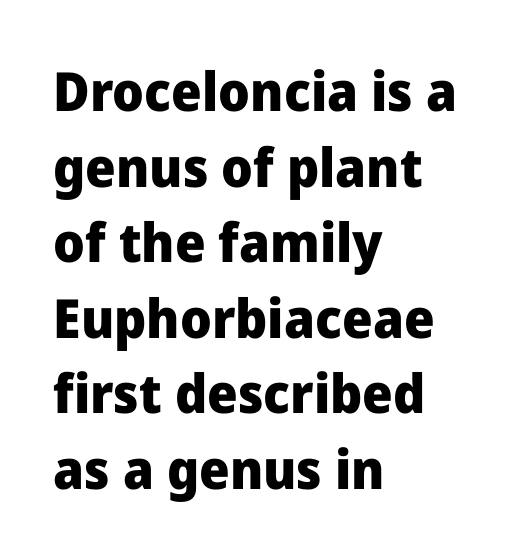
The image shows 54 px heavy sans-serif type, upright; set left-aligned, normal line spacing (1.4x), normal letter spacing, not underlined; low stroke contrast and a medium x-height.
